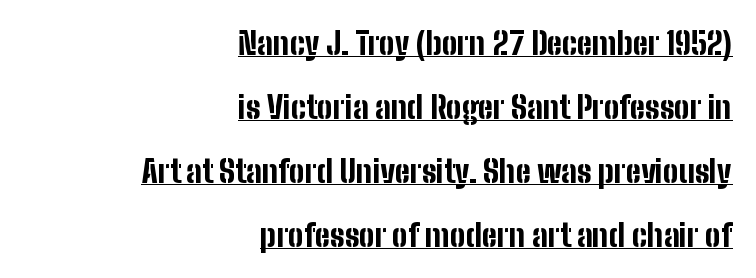
Q: Is the text bold? A: Yes.
Q: Is the text italic (slanted)? A: No, it is upright.
Q: Is the typeface a serif or a sans-serif typeface? A: Sans-serif.
Q: Is the text underlined? A: Yes.
Q: How is the paragraph aligned? A: Right-aligned.
Q: Is the spacing between letters normal or unusually wide? A: Normal.
Q: Is the spacing between lines tight, normal or loose? A: Loose.
Q: Width (condensed, normal, or wide)? A: Condensed.
Q: Stroke contrast? A: Low.
Q: x-height? A: Medium.
Q: Monospaced? A: No.
